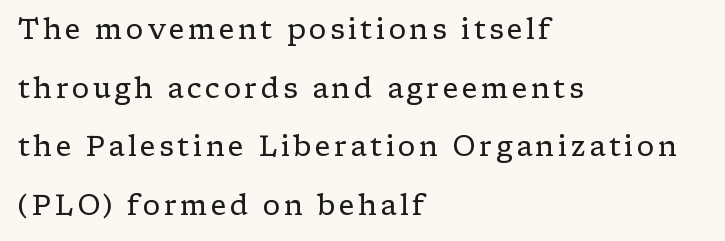
Q: Is the text bold? A: No.
Q: Is the text italic (slanted)? A: No, it is upright.
Q: Is the typeface a serif or a sans-serif typeface? A: Serif.
Q: Is the text underlined? A: No.
Q: How is the paragraph aligned? A: Left-aligned.
Q: Is the spacing between lines tight, normal or loose? A: Loose.
Q: Width (condensed, normal, or wide)? A: Wide.
Q: Stroke contrast? A: Low.
Q: x-height? A: Medium.
Q: Monospaced? A: No.
